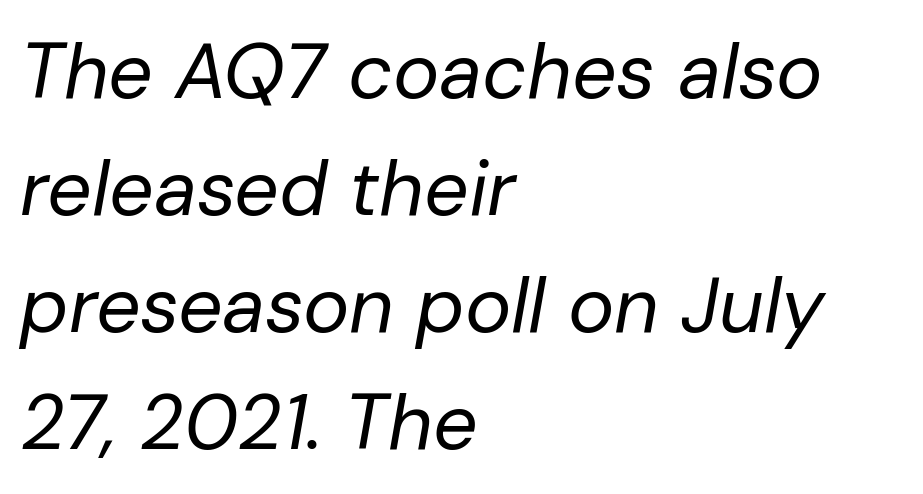
{"italic": "yes", "lean": "right", "slant_degrees": 10, "bold": "no", "weight": "regular", "width": "normal", "stroke_contrast": "low", "x_height": "medium", "monospaced": "no", "underline": "no", "align": "left", "line_spacing": "normal", "line_spacing_ratio": 1.5, "letter_spacing": "normal", "letter_spacing_em": 0.0, "glyph_px": 78}
